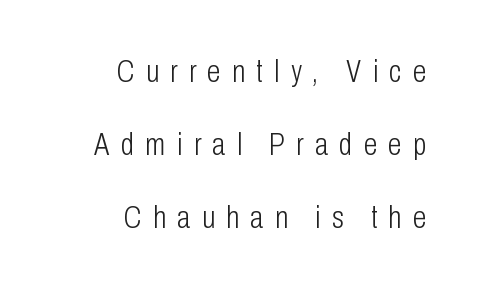
The image shows 31 px light, condensed sans-serif type, upright; set right-aligned, loose line spacing (2.36x), unusually wide letter spacing (+0.36 em), not underlined; low stroke contrast and a medium x-height.
